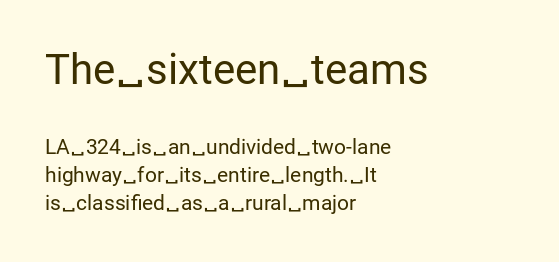
Q: Is the text bold? A: No.
Q: Is the text italic (slanted)? A: No, it is upright.
Q: Is the typeface a serif or a sans-serif typeface? A: Sans-serif.
Q: Is the text underlined? A: No.
Q: How is the paragraph aligned? A: Left-aligned.
Q: Is the spacing between letters normal or unusually wide? A: Normal.
Q: Is the spacing between lines tight, normal or loose? A: Normal.
Q: Which block of text is set in a larger size, the first (top) or the second (bottom)? A: The first (top) one.
Q: Width (condensed, normal, or wide)? A: Normal.
Q: Stroke contrast? A: Low.
Q: x-height? A: Medium.
Q: Monospaced? A: No.
